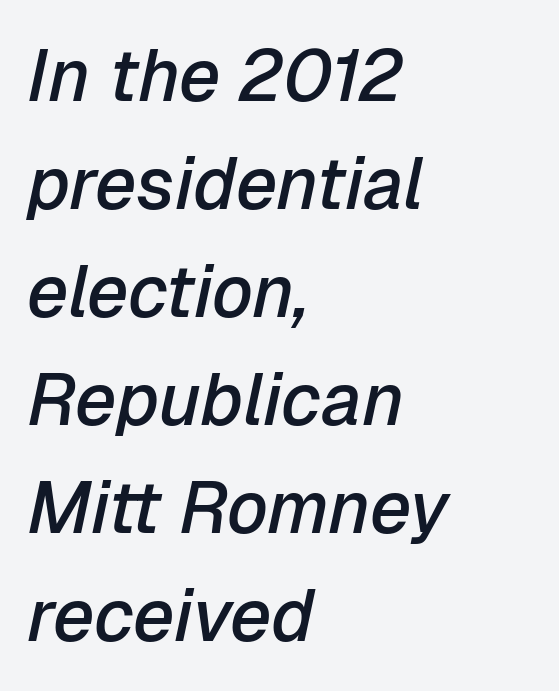
{"italic": "yes", "lean": "right", "slant_degrees": 12, "bold": "semi", "weight": "semibold", "width": "normal", "stroke_contrast": "low", "x_height": "medium", "monospaced": "no", "underline": "no", "align": "left", "line_spacing": "normal", "line_spacing_ratio": 1.48, "letter_spacing": "normal", "letter_spacing_em": 0.0, "glyph_px": 73}
